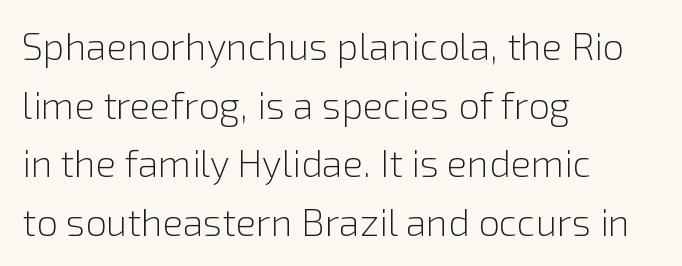
No extra ink here — the face is not bold. Successive baselines arrive at the customary interval. Varying glyph widths throughout — classic text-font behaviour. The lettering holds an erect, upright posture throughout.
